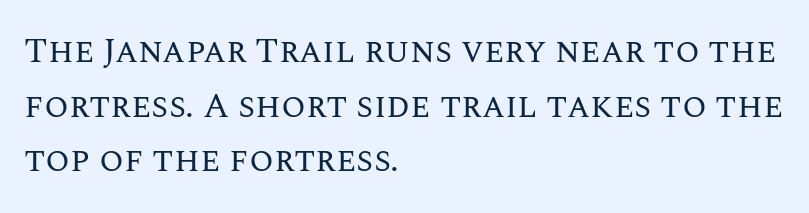
The image shows 35 px regular-weight type, upright; set left-aligned, normal line spacing (1.56x), normal letter spacing, not underlined; medium stroke contrast and a large x-height.
